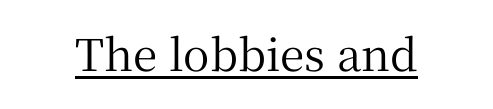
Q: Is the text italic (slanted)? A: No, it is upright.
Q: Is the typeface a serif or a sans-serif typeface? A: Serif.
Q: Is the text underlined? A: Yes.
Q: Is the spacing between letters normal or unusually wide? A: Normal.
Q: Width (condensed, normal, or wide)? A: Normal.
Q: Stroke contrast? A: Medium.
Q: x-height? A: Medium.
Q: Monospaced? A: No.
